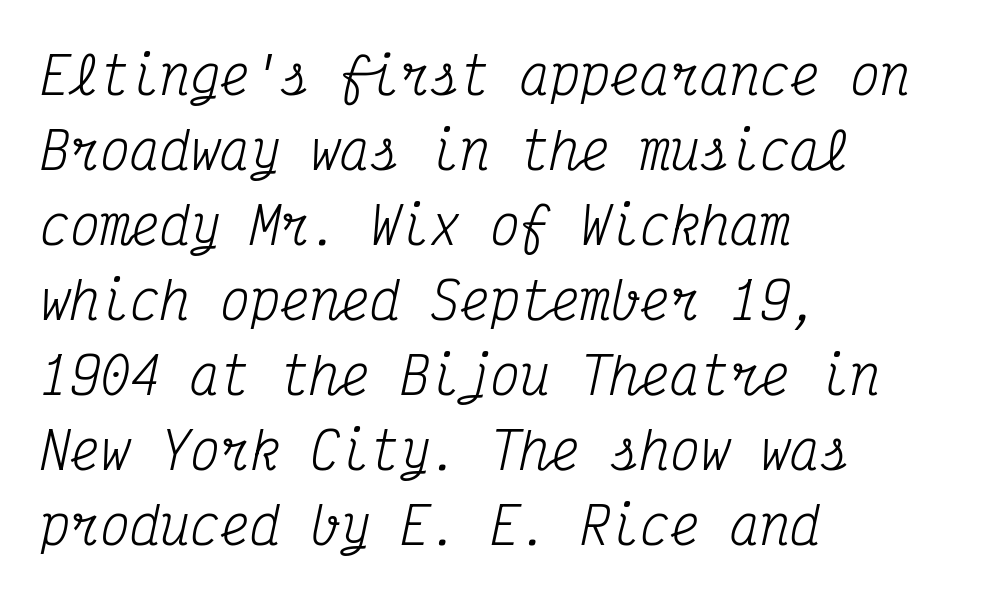
Q: Is the text bold? A: No.
Q: Is the text italic (slanted)? A: Yes, it leans right by about 12 degrees.
Q: Is the typeface a serif or a sans-serif typeface? A: Serif.
Q: Is the text underlined? A: No.
Q: How is the paragraph aligned? A: Left-aligned.
Q: Is the spacing between letters normal or unusually wide? A: Normal.
Q: Is the spacing between lines tight, normal or loose? A: Normal.
Q: Width (condensed, normal, or wide)? A: Condensed.
Q: Stroke contrast? A: Medium.
Q: x-height? A: Medium.
Q: Monospaced? A: Yes.
